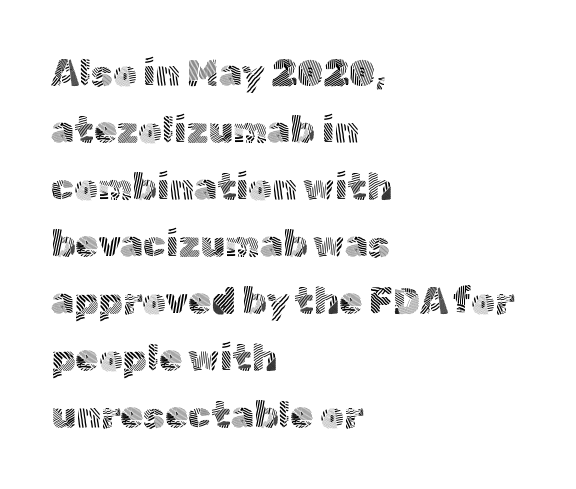
The gaps between neighbouring characters are ordinary and unremarkable. Weight: regular or lighter. This is the regular roman posture of the typeface. Students, observe: this is what conventionally led text looks like. Decoration check: the copy has no underline.
